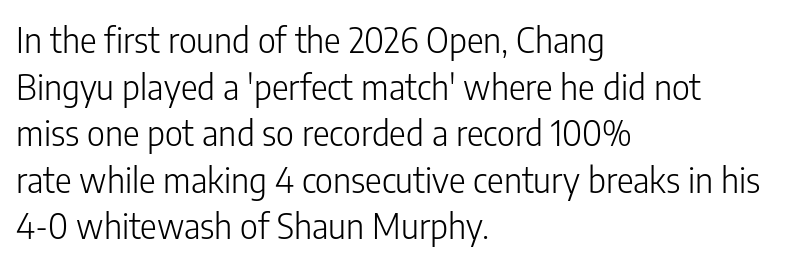
Check where the strokes stop: nothing finishes them off — pure sans. Do the letters lean? They stand straight. Spacing verdict: proportional, widths tailored to each character. Stroke thickness stays within the range of a standard reading face or lighter. The space beneath each line is pristine and unruled. The leading is moderate, giving the passage an even texture.
